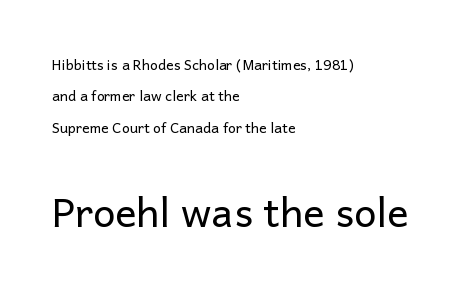
Think standard paragraph weight, or any step lighter than that. There is no visible air inserted between adjacent glyphs. Do the letters lean? They stand straight. The specimen omits any rule beneath the text block's lines.
